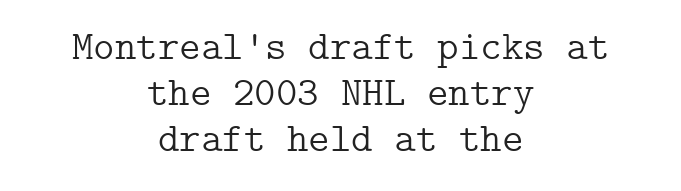
The image shows 41 px light serif type, upright; set centered, tight line spacing (1.12x), normal letter spacing, not underlined; low stroke contrast and a medium x-height.
